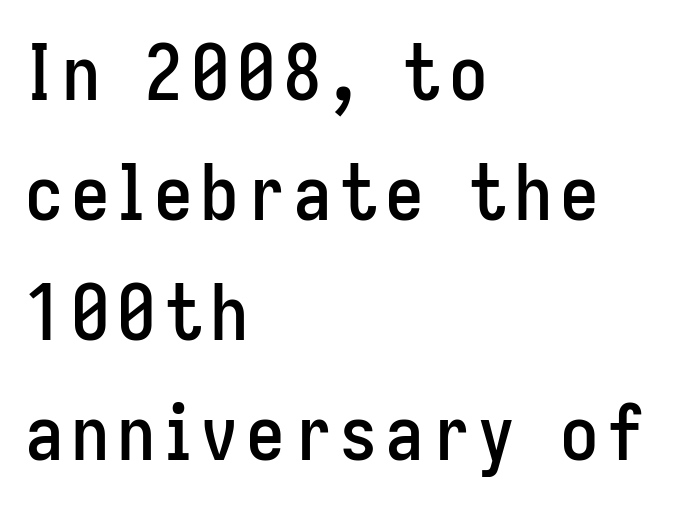
This sample has the flowing, uneven cadence of proportional lettering. Does the lettering tilt? It doesn't — this is upright. The space between consecutive lines is moderate. The type family on display is of the sans-serif kind.
